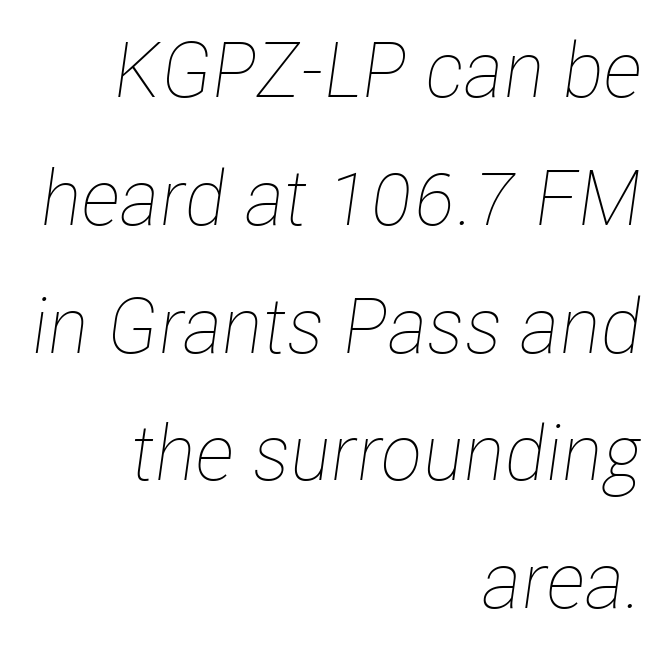
Note the varied advance widths — an 'i' is clearly narrower than an 'm'. The space beneath each line is pristine and unruled. Posture: slanted. Heaviness? Minimal to ordinary, like unemphasized prose. Compared with typical paragraphs, the rows here are spaced about the same.
